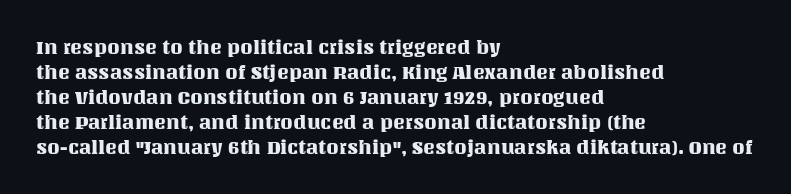
The space between consecutive lines is moderate. The area under the type is left untouched. The letters sit at their default tracking, neither squeezed nor spread. If you drew a line through each stem, it would be perfectly vertical. This rendering uses left alignment, leaving the right contour irregular.
